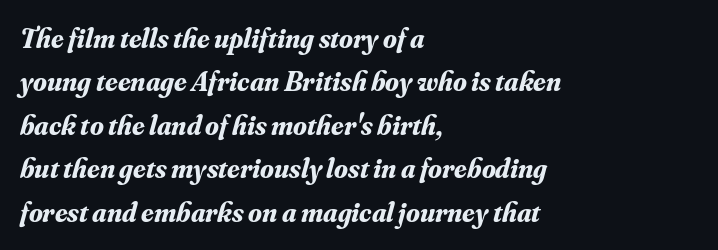
Q: Is the text bold? A: Yes.
Q: Is the text italic (slanted)? A: Yes, it leans right by about 16 degrees.
Q: Is the typeface a serif or a sans-serif typeface? A: Serif.
Q: Is the text underlined? A: No.
Q: How is the paragraph aligned? A: Left-aligned.
Q: Is the spacing between letters normal or unusually wide? A: Normal.
Q: Is the spacing between lines tight, normal or loose? A: Normal.
Q: Width (condensed, normal, or wide)? A: Normal.
Q: Stroke contrast? A: Medium.
Q: x-height? A: Small.
Q: Monospaced? A: No.
